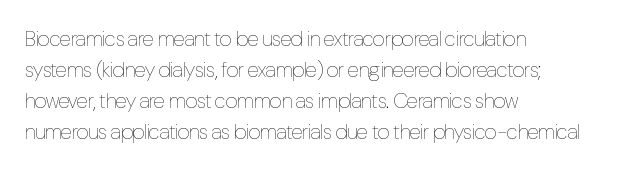
{"italic": "no", "bold": "no", "underline": "no", "align": "left", "line_spacing": "normal", "line_spacing_ratio": 1.47, "letter_spacing": "normal", "letter_spacing_em": 0.0, "glyph_px": 21}
